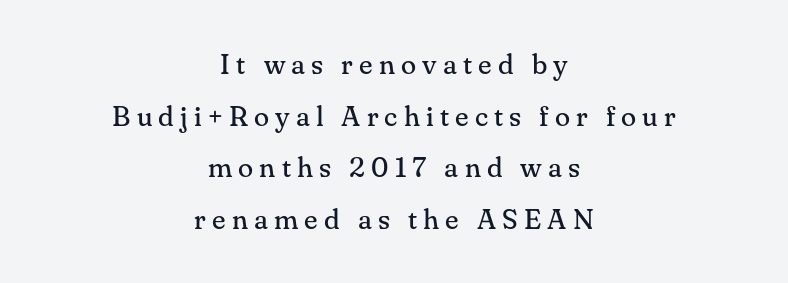
Proportional: the letters do not fall into vertical columns. The font is comparable to plain body text, perhaps lighter. Where is the straight margin? There isn't one; the lines are centered. The line texture is sparse and dotted thanks to wide tracking. The letters stand upright; this is a roman face.
